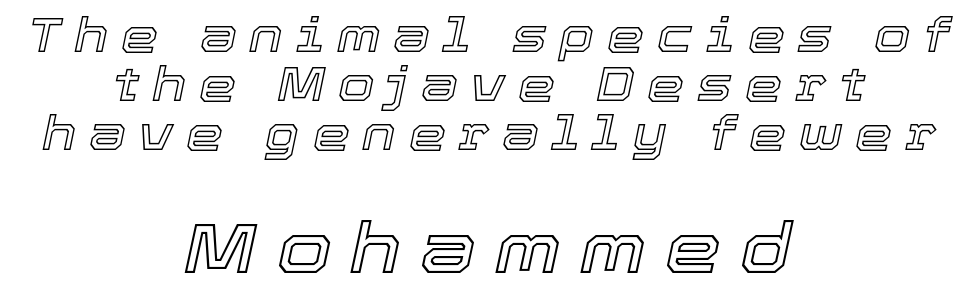
Q: Is the text italic (slanted)? A: Yes, it leans right by about 12 degrees.
Q: Is the text underlined? A: No.
Q: How is the paragraph aligned? A: Centered.
Q: Is the spacing between letters normal or unusually wide? A: Unusually wide.
Q: Is the spacing between lines tight, normal or loose? A: Tight.
Q: Which block of text is set in a larger size, the first (top) or the second (bottom)? A: The second (bottom) one.
Q: Width (condensed, normal, or wide)? A: Normal.
Q: x-height? A: Medium.
Q: Monospaced? A: No.
